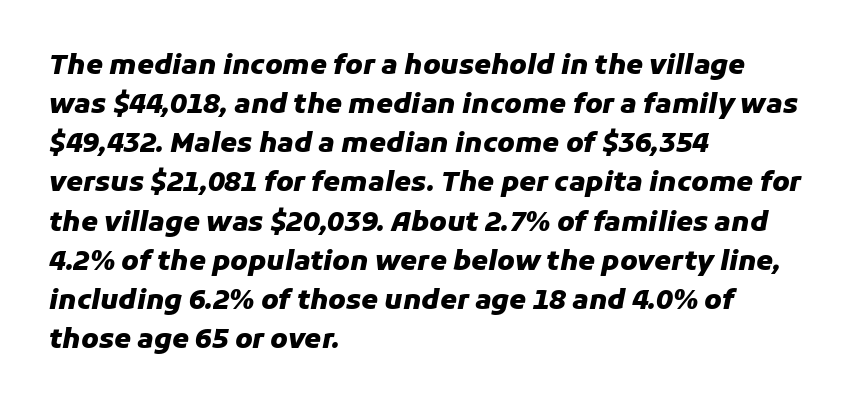
The image shows 27 px bold type, italic (leaning right); set left-aligned, normal line spacing (1.45x), normal letter spacing, not underlined.
